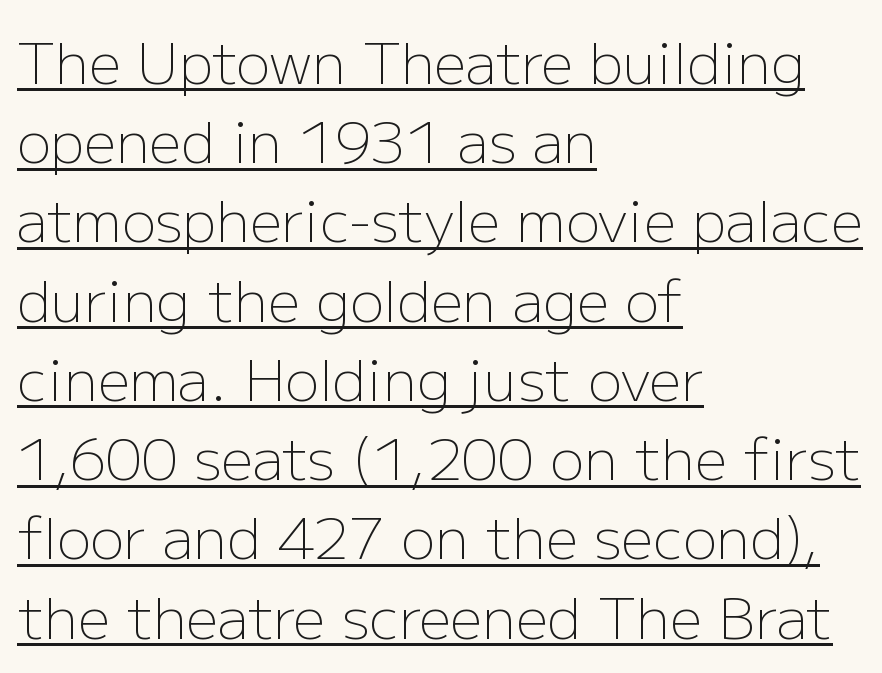
The image shows 57 px light sans-serif type, upright; set left-aligned, normal line spacing (1.39x), normal letter spacing, underlined; low stroke contrast and a medium x-height.
